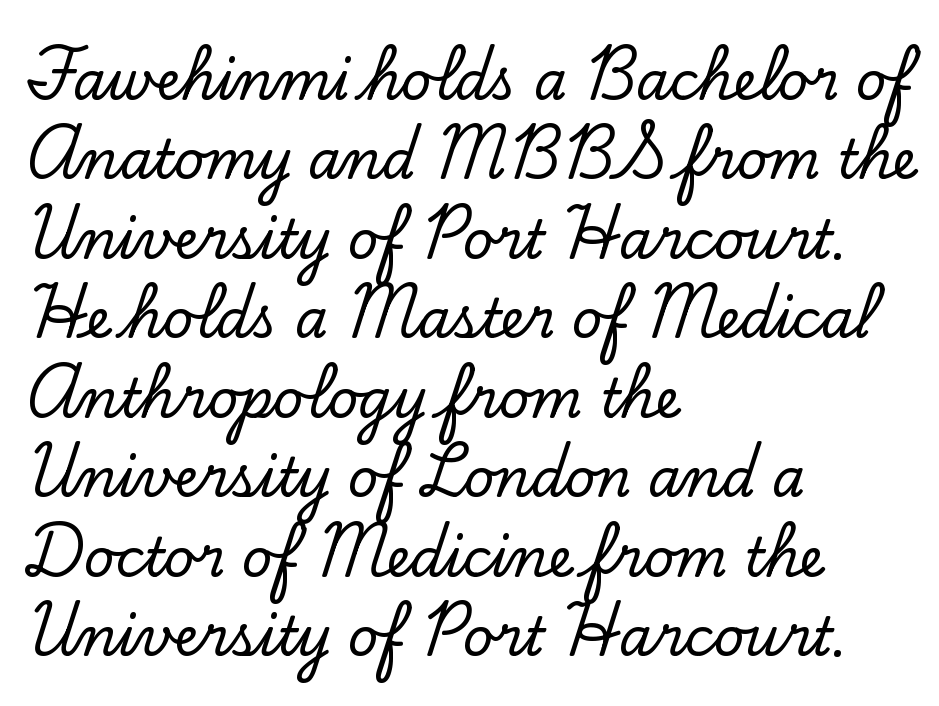
Descenders hang freely into open space. How would I describe the line gaps? Plain and ordinary. The face used here is rendered with its standard letterfit. A student would call this left alignment; a typographer would say flush left, rag right.
